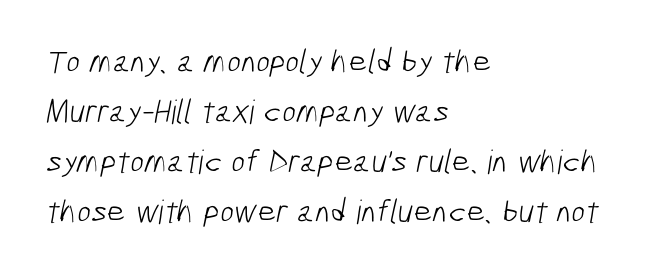
Q: Is the text bold? A: No.
Q: Is the typeface a serif or a sans-serif typeface? A: Sans-serif.
Q: Is the text underlined? A: No.
Q: How is the paragraph aligned? A: Left-aligned.
Q: Is the spacing between letters normal or unusually wide? A: Normal.
Q: Is the spacing between lines tight, normal or loose? A: Normal.
Q: Width (condensed, normal, or wide)? A: Condensed.
Q: Stroke contrast? A: Low.
Q: x-height? A: Medium.
Q: Monospaced? A: No.
